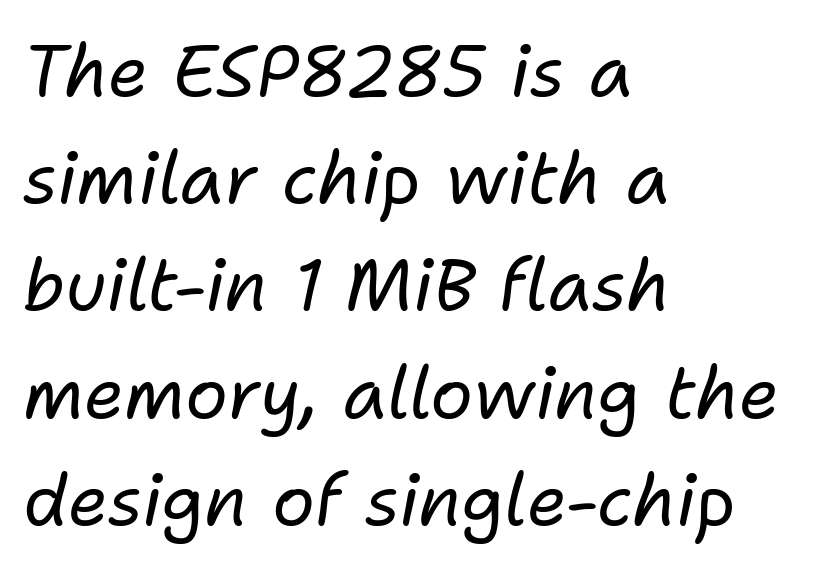
Q: Is the text bold? A: No.
Q: Is the text italic (slanted)? A: Yes, it leans right by about 11 degrees.
Q: Is the text underlined? A: No.
Q: How is the paragraph aligned? A: Left-aligned.
Q: Is the spacing between letters normal or unusually wide? A: Normal.
Q: Is the spacing between lines tight, normal or loose? A: Normal.
Q: Width (condensed, normal, or wide)? A: Normal.
Q: Stroke contrast? A: Low.
Q: x-height? A: Medium.
Q: Monospaced? A: No.
